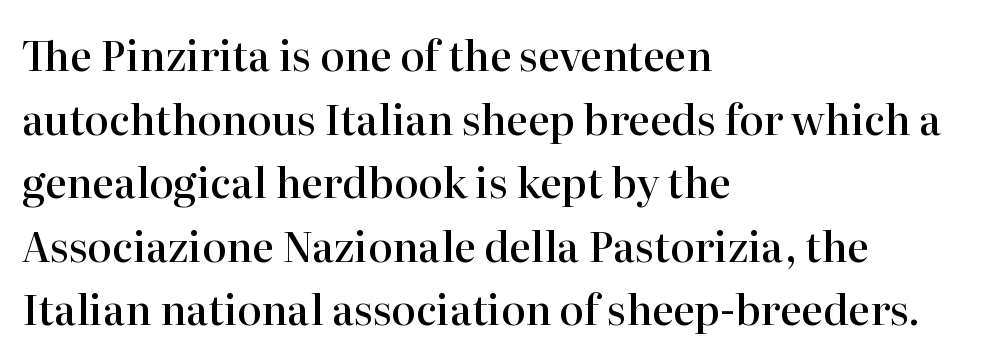
The image shows 41 px semibold serif type, upright; set left-aligned, normal line spacing (1.55x), normal letter spacing, not underlined; high stroke contrast and a medium x-height.
